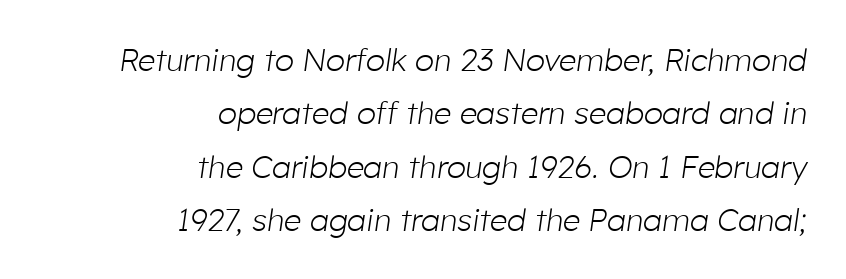
The image shows 31 px light type, italic (leaning right); set right-aligned, line spacing 1.72x, normal letter spacing, not underlined; low stroke contrast and a medium x-height.
